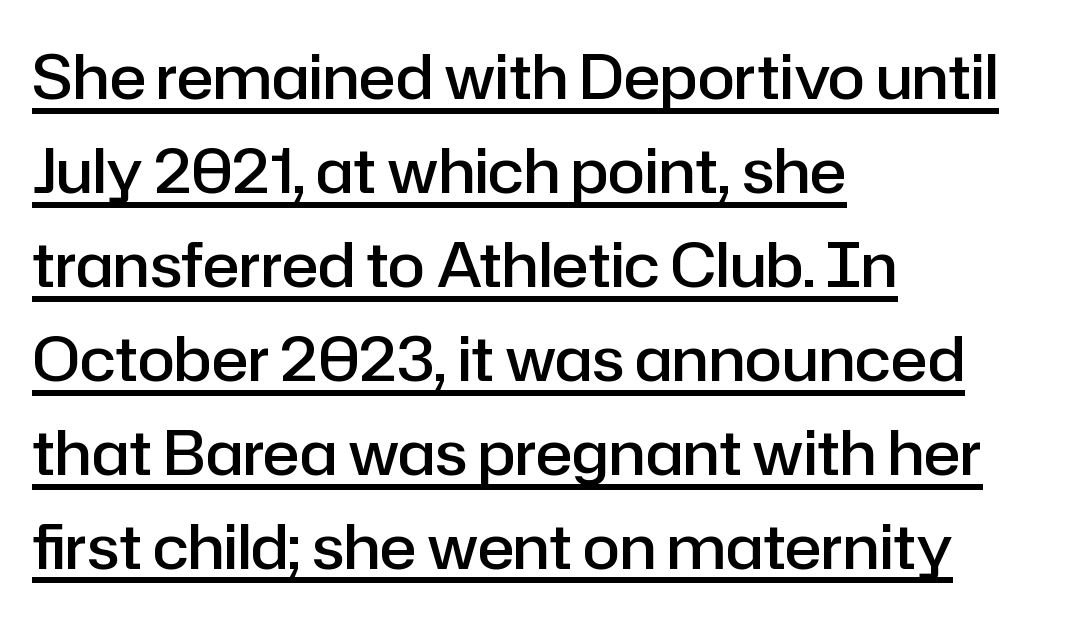
{"serif": "no", "italic": "no", "bold": "semi", "weight": "semibold", "width": "normal", "stroke_contrast": "low", "x_height": "medium", "monospaced": "no", "underline": "yes", "align": "left", "line_spacing": "normal", "line_spacing_ratio": 1.54, "letter_spacing": "normal", "letter_spacing_em": 0.0, "glyph_px": 61}
